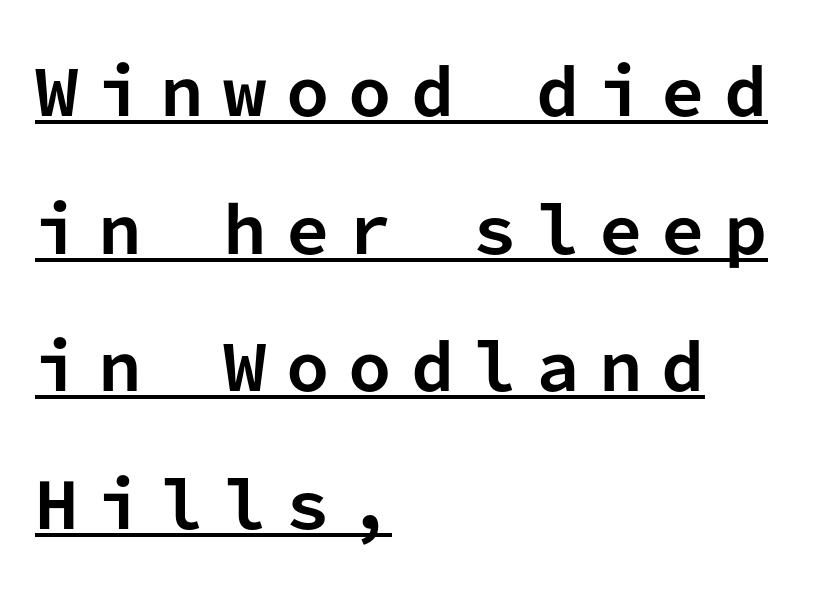
Q: Is the text bold? A: Yes.
Q: Is the text italic (slanted)? A: No, it is upright.
Q: Is the typeface a serif or a sans-serif typeface? A: Sans-serif.
Q: Is the text underlined? A: Yes.
Q: How is the paragraph aligned? A: Left-aligned.
Q: Is the spacing between letters normal or unusually wide? A: Unusually wide.
Q: Is the spacing between lines tight, normal or loose? A: Loose.
Q: Width (condensed, normal, or wide)? A: Normal.
Q: Stroke contrast? A: Low.
Q: x-height? A: Medium.
Q: Monospaced? A: Yes.
